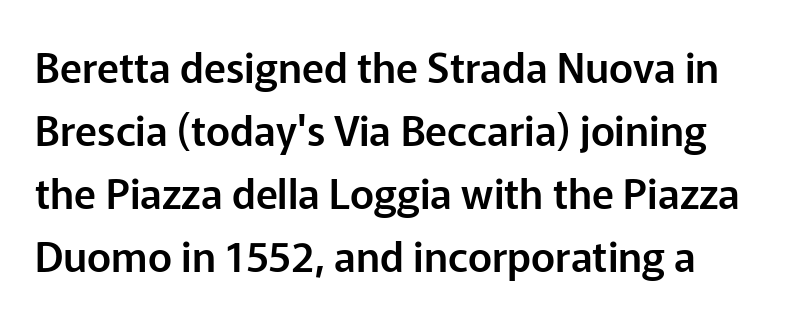
The image shows 41 px sans-serif type, upright; set normal line spacing (1.54x), normal letter spacing, not underlined; low stroke contrast and a medium x-height.
